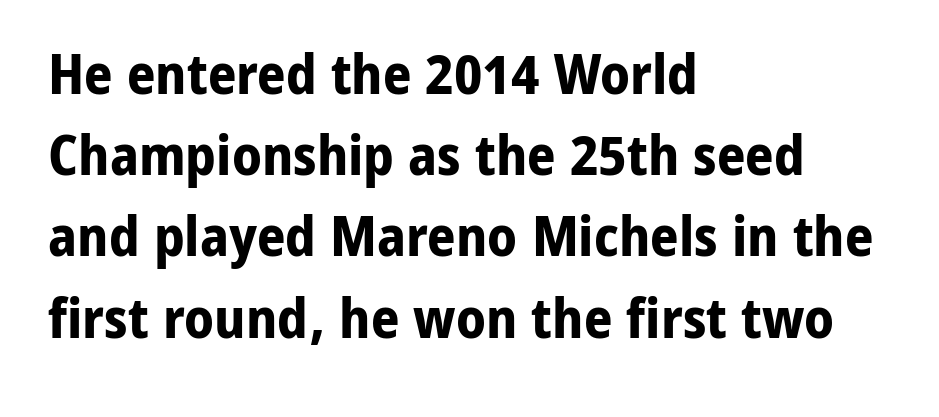
Q: Is the text bold? A: Yes.
Q: Is the text italic (slanted)? A: No, it is upright.
Q: Is the typeface a serif or a sans-serif typeface? A: Sans-serif.
Q: Is the text underlined? A: No.
Q: How is the paragraph aligned? A: Left-aligned.
Q: Is the spacing between letters normal or unusually wide? A: Normal.
Q: Is the spacing between lines tight, normal or loose? A: Normal.
Q: Width (condensed, normal, or wide)? A: Normal.
Q: Stroke contrast? A: Low.
Q: x-height? A: Medium.
Q: Monospaced? A: No.
